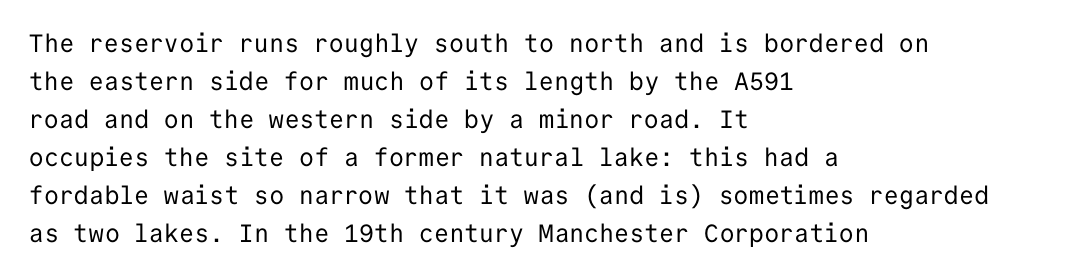
The font's upright variant was chosen for this text. The specimen omits any rule beneath the text block's lines. All the whitespace from short lines collects on the right. Tracking here is standard; glyphs follow each other at the usual distance.
